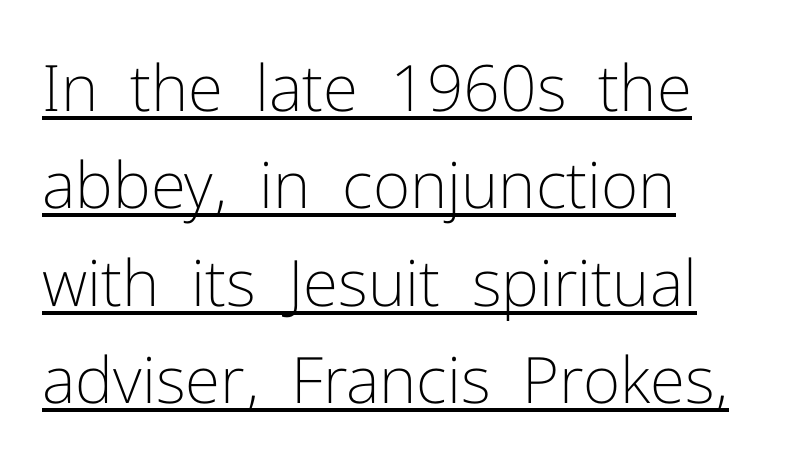
Looks like regular typesetting: each glyph gets only the width it needs. Evenly set lines give the paragraph a standard silhouette. The compositor pushed each line to the left boundary. Is the letter spacing exaggerated? No — it looks like the ordinary default.
